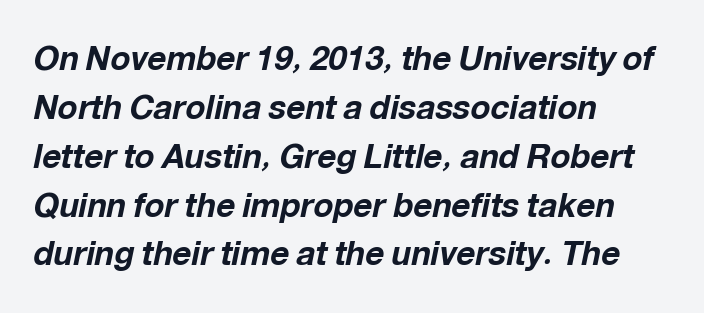
Do the characters align in a grid? No, the font is proportional. These lines were composed using italics. The space between consecutive lines is moderate. Has an underline been added? It has not.
